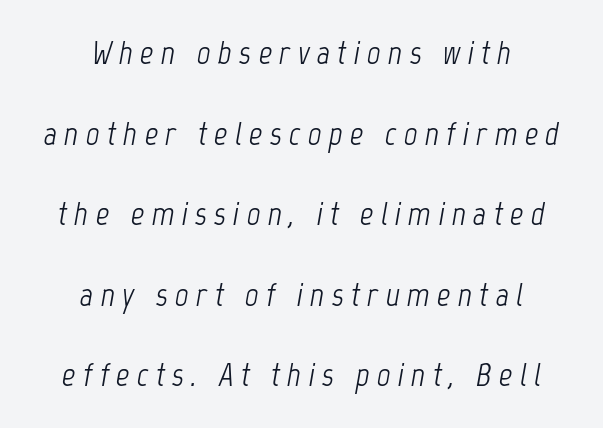
Q: Is the text bold? A: No.
Q: Is the text italic (slanted)? A: Yes, it leans right by about 12 degrees.
Q: Is the text underlined? A: No.
Q: How is the paragraph aligned? A: Centered.
Q: Is the spacing between letters normal or unusually wide? A: Unusually wide.
Q: Is the spacing between lines tight, normal or loose? A: Loose.
Q: Width (condensed, normal, or wide)? A: Condensed.
Q: Stroke contrast? A: Low.
Q: x-height? A: Medium.
Q: Monospaced? A: No.
